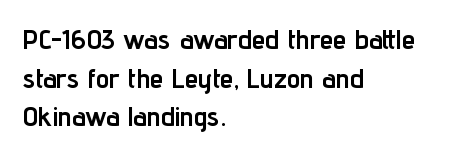
{"italic": "no", "bold": "yes", "underline": "no", "align": "left", "line_spacing": "normal", "line_spacing_ratio": 1.43, "letter_spacing": "normal", "letter_spacing_em": 0.0, "glyph_px": 27}
